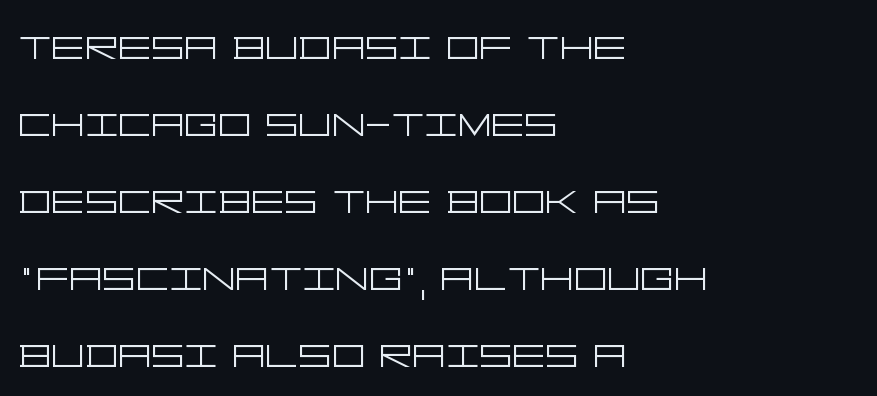
Q: Is the text bold? A: No.
Q: Is the text italic (slanted)? A: No, it is upright.
Q: Is the typeface a serif or a sans-serif typeface? A: Sans-serif.
Q: Is the text underlined? A: No.
Q: How is the paragraph aligned? A: Left-aligned.
Q: Is the spacing between letters normal or unusually wide? A: Normal.
Q: Is the spacing between lines tight, normal or loose? A: Normal.
Q: Width (condensed, normal, or wide)? A: Wide.
Q: Stroke contrast? A: Low.
Q: x-height? A: Large.
